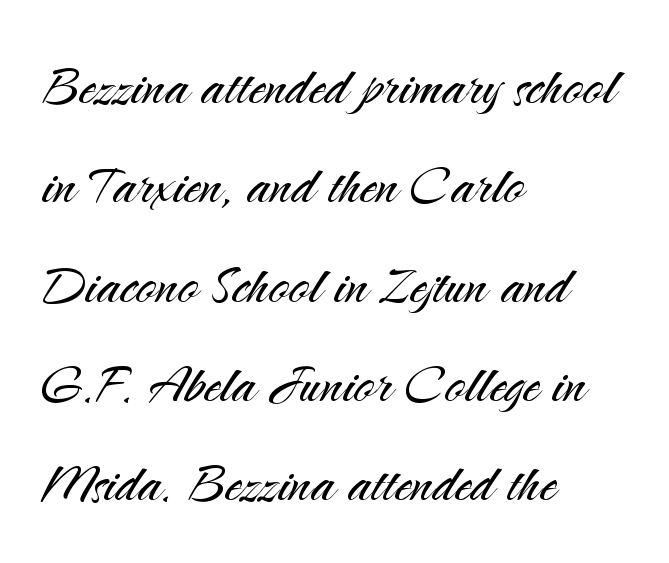
Q: Is the text bold? A: No.
Q: Is the text italic (slanted)? A: Yes.
Q: Is the typeface a serif or a sans-serif typeface? A: Sans-serif.
Q: Is the text underlined? A: No.
Q: How is the paragraph aligned? A: Left-aligned.
Q: Is the spacing between letters normal or unusually wide? A: Normal.
Q: Is the spacing between lines tight, normal or loose? A: Normal.
Q: Width (condensed, normal, or wide)? A: Normal.
Q: Stroke contrast? A: Medium.
Q: x-height? A: Small.
Q: Monospaced? A: No.
